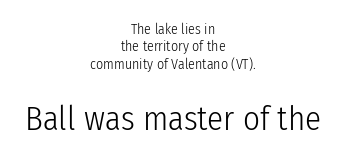
{"serif": "no", "italic": "no", "bold": "no", "weight": "light", "width": "condensed", "stroke_contrast": "low", "x_height": "medium", "monospaced": "no", "underline": "no", "align": "center", "line_spacing": "normal", "line_spacing_ratio": 1.25, "letter_spacing": "normal", "letter_spacing_em": 0.0, "larger_block": "second", "size_ratio": 2.36, "glyph_px": 33}
